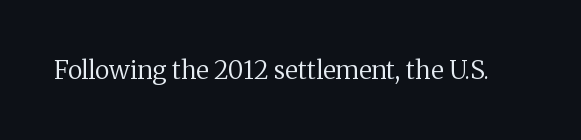
The image shows 25 px text type, upright; set normal letter spacing, not underlined.
